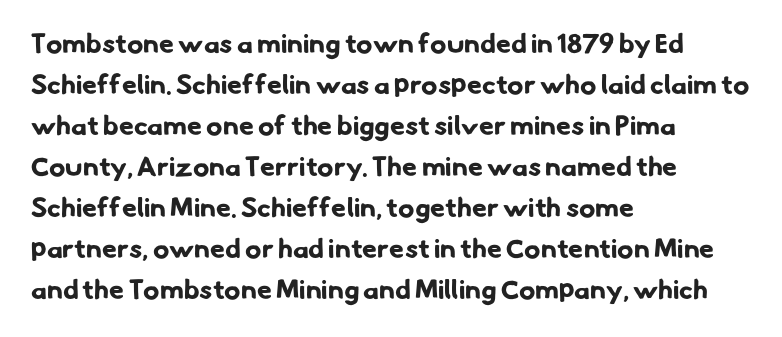
Q: Is the text bold? A: Yes.
Q: Is the text underlined? A: No.
Q: How is the paragraph aligned? A: Left-aligned.
Q: Is the spacing between letters normal or unusually wide? A: Normal.
Q: Is the spacing between lines tight, normal or loose? A: Normal.
